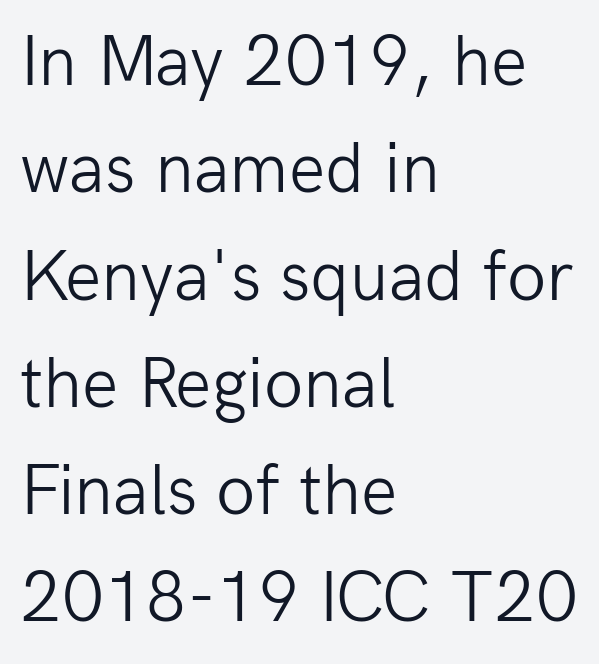
The image shows 72 px light sans-serif type, upright; set left-aligned, normal line spacing (1.49x), normal letter spacing, not underlined; low stroke contrast and a medium x-height.
